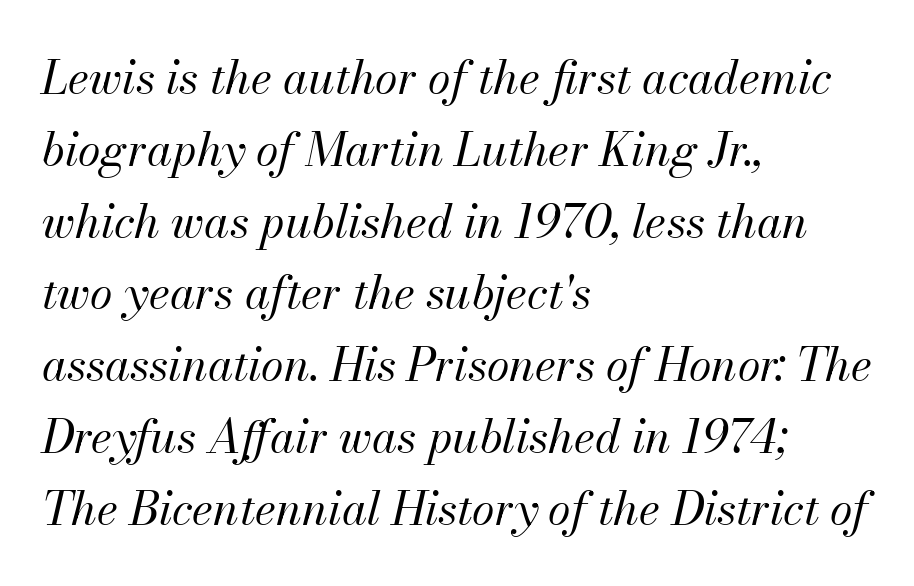
{"italic": "yes", "lean": "right", "slant_degrees": 13, "bold": "no", "weight": "regular", "width": "normal", "stroke_contrast": "medium", "x_height": "small", "monospaced": "no", "underline": "no", "align": "left", "line_spacing": "normal", "line_spacing_ratio": 1.56, "letter_spacing": "normal", "letter_spacing_em": 0.0, "glyph_px": 46}
